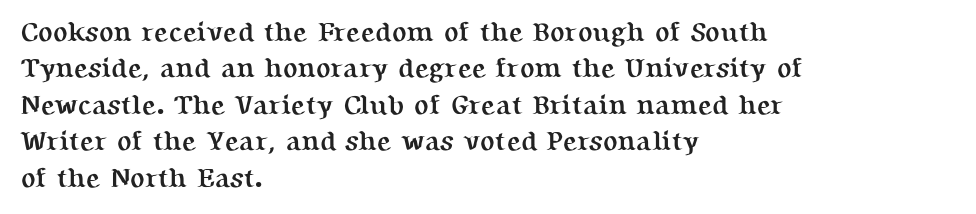
The image shows 27 px bold type, upright; set left-aligned, normal line spacing (1.35x), normal letter spacing, not underlined.
